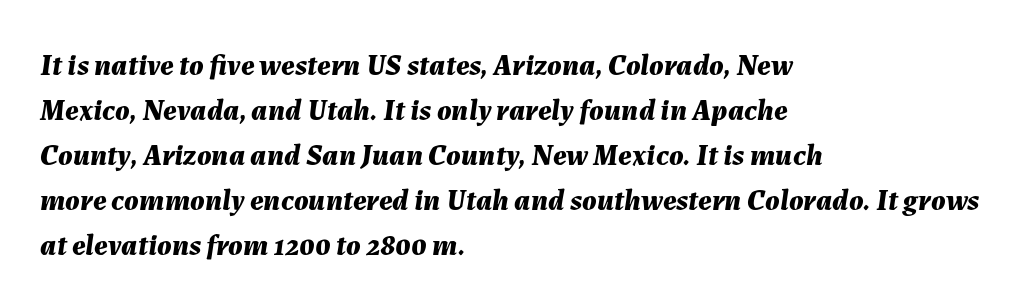
The image shows 30 px bold type, italic (leaning right); set left-aligned, normal line spacing (1.5x), normal letter spacing, not underlined; medium stroke contrast and a medium x-height.
